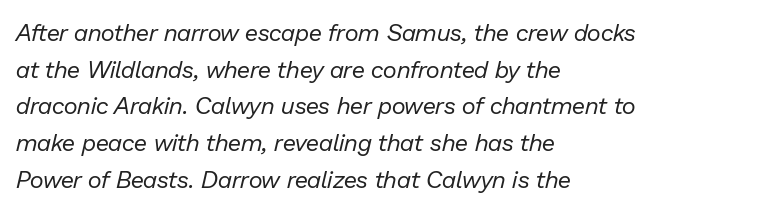
Q: Is the text bold? A: No.
Q: Is the text italic (slanted)? A: Yes, it leans right by about 13 degrees.
Q: Is the text underlined? A: No.
Q: How is the paragraph aligned? A: Left-aligned.
Q: Is the spacing between letters normal or unusually wide? A: Normal.
Q: Is the spacing between lines tight, normal or loose? A: Normal.
